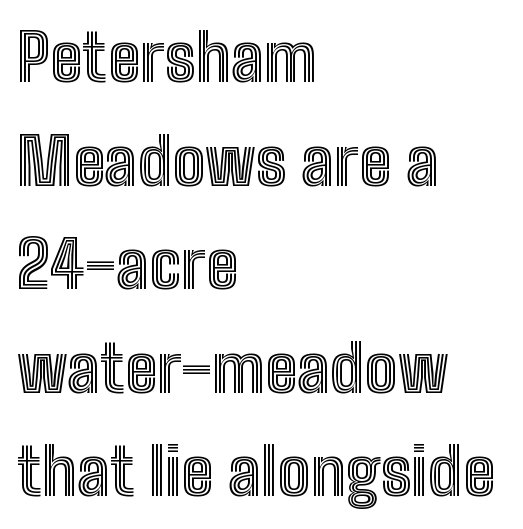
{"italic": "no", "width": "condensed", "x_height": "medium", "monospaced": "no", "underline": "no", "align": "left", "line_spacing": "normal", "line_spacing_ratio": 1.57, "letter_spacing": "normal", "letter_spacing_em": 0.0, "glyph_px": 66}
